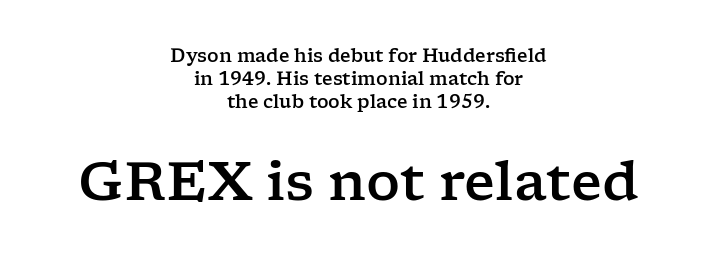
{"serif": "yes", "italic": "no", "width": "wide", "stroke_contrast": "low", "x_height": "medium", "monospaced": "no", "underline": "no", "align": "center", "line_spacing": "normal", "line_spacing_ratio": 1.27, "letter_spacing": "normal", "letter_spacing_em": 0.0, "larger_block": "second", "size_ratio": 2.94, "glyph_px": 53}
